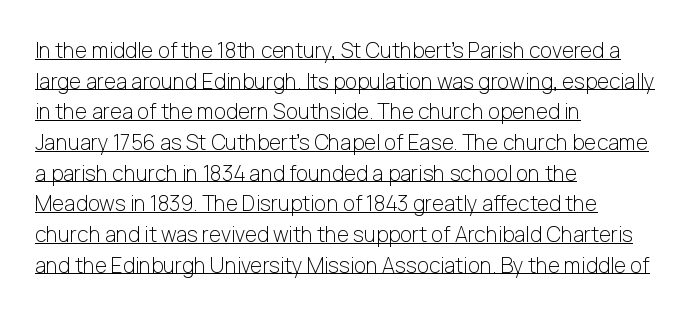
Q: Is the text bold? A: No.
Q: Is the text italic (slanted)? A: No, it is upright.
Q: Is the text underlined? A: Yes.
Q: How is the paragraph aligned? A: Left-aligned.
Q: Is the spacing between letters normal or unusually wide? A: Normal.
Q: Is the spacing between lines tight, normal or loose? A: Normal.
